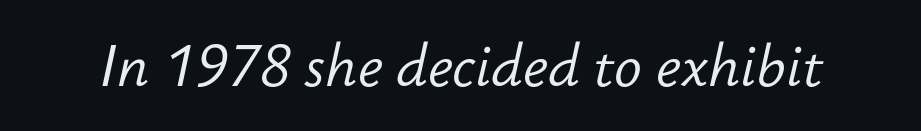
Q: Is the text bold? A: No.
Q: Is the text italic (slanted)? A: Yes, it leans right by about 12 degrees.
Q: Is the text underlined? A: No.
Q: Is the spacing between letters normal or unusually wide? A: Normal.
Q: Width (condensed, normal, or wide)? A: Normal.
Q: Stroke contrast? A: Low.
Q: x-height? A: Small.
Q: Monospaced? A: No.
